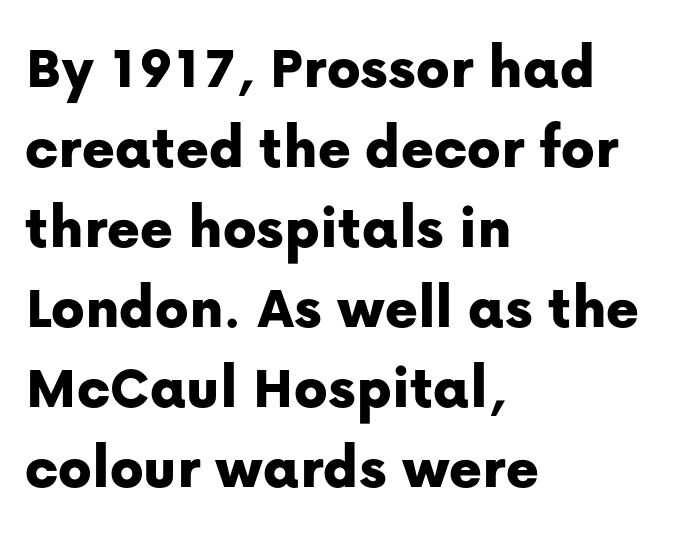
The image shows 62 px sans-serif type, upright; set left-aligned, normal line spacing (1.29x), normal letter spacing, not underlined; low stroke contrast and a medium x-height.
